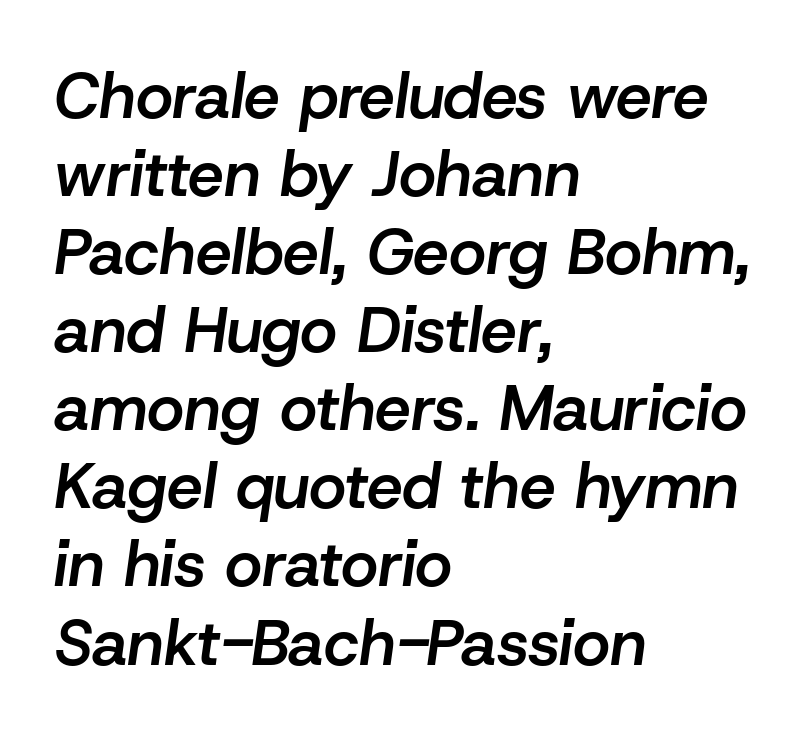
The passage shown is not underscored anywhere. Honestly, the letter spacing is just normal — you wouldn't notice it. Is the type slanted? Yes — the strokes lean at a clear angle. Compared with an ordinary text face, these strokes are moderately heavier — a semibold.
